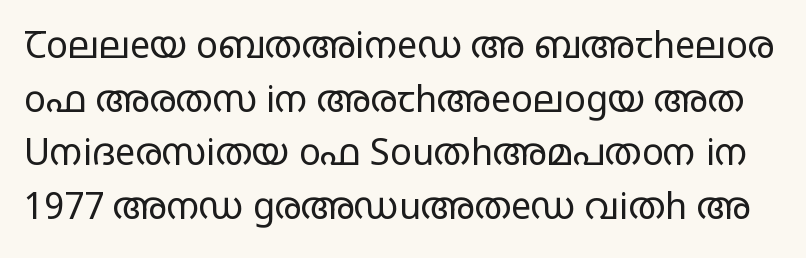
The glyphs are unaccompanied by any horizontal stroke below them. Heft: none added — not bold. Posture: straight, roman, zero tilt. Varying glyph widths throughout — classic text-font behaviour. Interline gaps are of average width in this sample. These lines keep a tight, regular rhythm from letter to letter.
